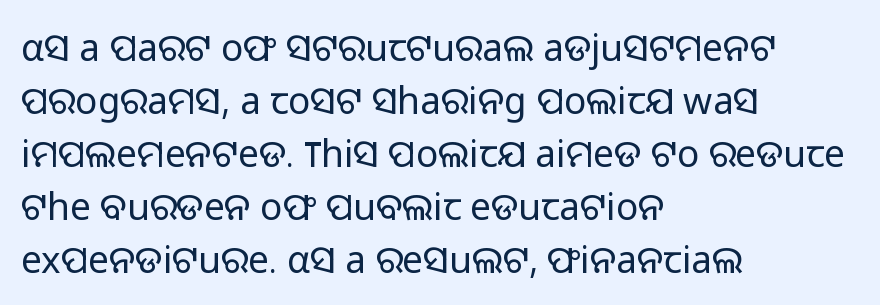
Observe the ordinary spacing: letters are neighbours, not strangers. Think of a printed novel: that variable character pitch is what you see here. This is the regular roman posture of the typeface. Plain, unruled lines of type. Is there much room between lines? A standard amount, neither cramped nor airy. No chunkiness to these letters — they're not bold.
